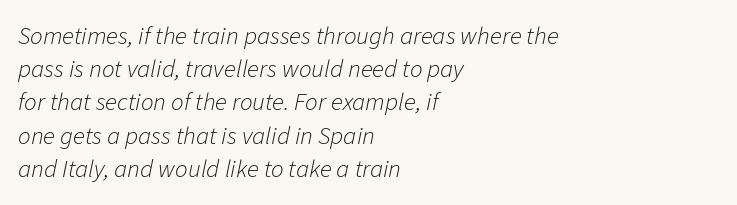
The image shows 25 px text type, italic (leaning right); set left-aligned, normal line spacing (1.33x), normal letter spacing, not underlined.
